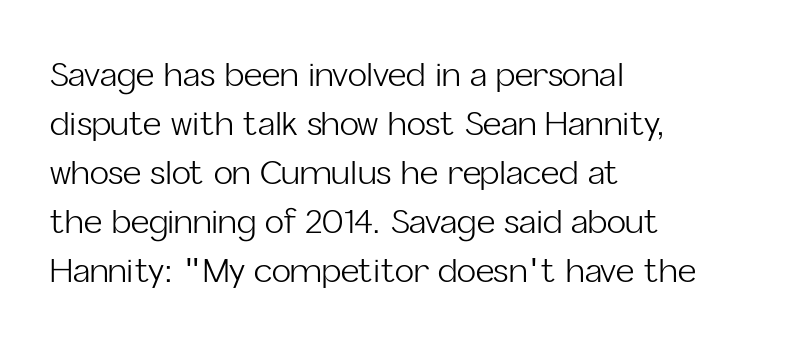
{"serif": "no", "italic": "no", "bold": "no", "weight": "light", "width": "normal", "stroke_contrast": "low", "x_height": "medium", "monospaced": "no", "underline": "no", "align": "left", "line_spacing": "normal", "line_spacing_ratio": 1.53, "letter_spacing": "normal", "letter_spacing_em": 0.0, "glyph_px": 32}
